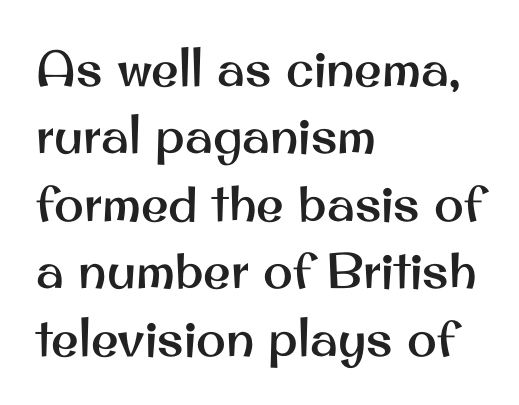
Compared with a centered layout, this one pins lines to the left instead. The passage shown is typed in a proportional face where columns would drift. Students, observe: this is what conventionally led text looks like. Stroke terminals: plain, sans-serif.
